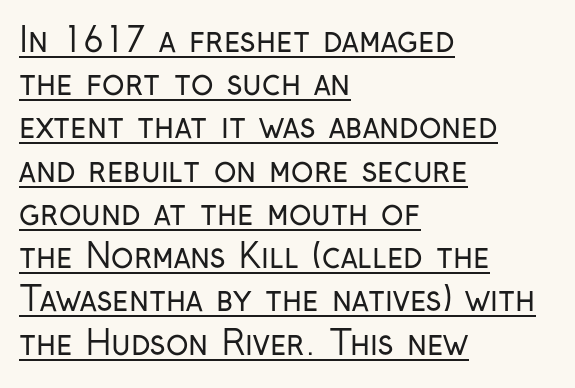
Q: Is the text bold? A: No.
Q: Is the text italic (slanted)? A: No, it is upright.
Q: Is the typeface a serif or a sans-serif typeface? A: Sans-serif.
Q: Is the text underlined? A: Yes.
Q: How is the paragraph aligned? A: Left-aligned.
Q: Is the spacing between letters normal or unusually wide? A: Normal.
Q: Is the spacing between lines tight, normal or loose? A: Normal.
Q: Width (condensed, normal, or wide)? A: Condensed.
Q: Stroke contrast? A: Low.
Q: x-height? A: Medium.
Q: Monospaced? A: No.
